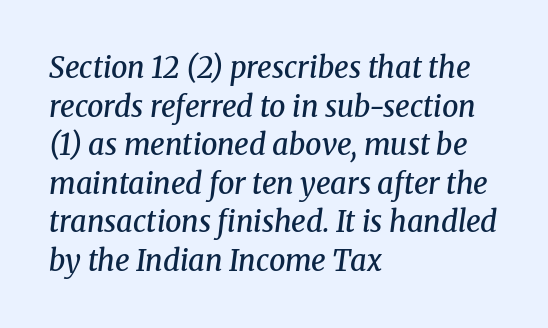
{"serif": "yes", "italic": "yes", "lean": "right", "slant_degrees": 8, "bold": "semi", "weight": "semibold", "width": "normal", "stroke_contrast": "medium", "x_height": "medium", "monospaced": "no", "underline": "no", "align": "left", "line_spacing": "normal", "line_spacing_ratio": 1.33, "letter_spacing": "normal", "letter_spacing_em": 0.0, "glyph_px": 29}
